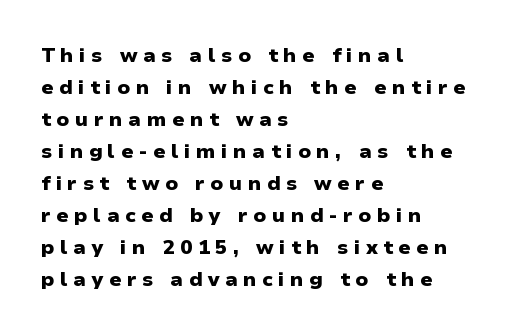
Q: Is the text bold? A: Yes.
Q: Is the text italic (slanted)? A: No, it is upright.
Q: Is the text underlined? A: No.
Q: How is the paragraph aligned? A: Left-aligned.
Q: Is the spacing between letters normal or unusually wide? A: Unusually wide.
Q: Is the spacing between lines tight, normal or loose? A: Normal.
